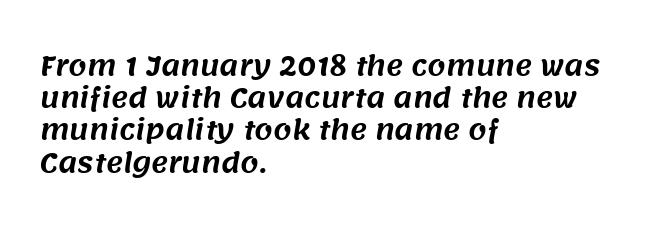
Q: Is the text underlined? A: No.
Q: How is the paragraph aligned? A: Left-aligned.
Q: Is the spacing between letters normal or unusually wide? A: Normal.
